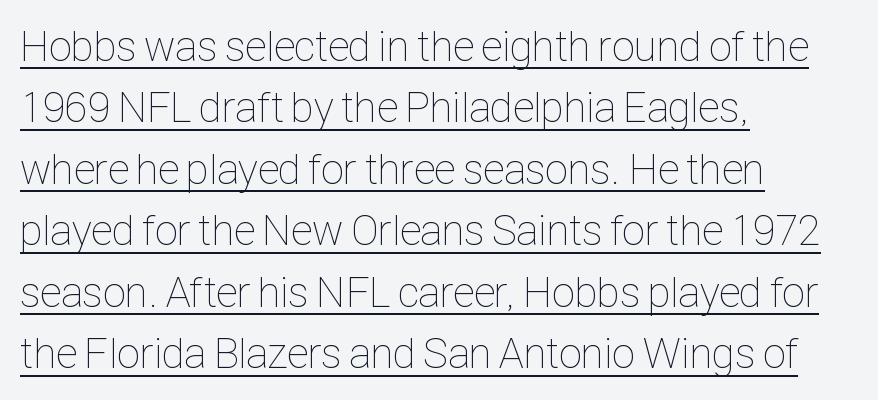
This reads as an unemphasized weight, regular at the heaviest. Underline: present. Line spacing here is normal. The font's upright variant was chosen for this text. The tracking reads as untouched default to a designer's eye. You could not count columns in this text — the font is proportionally spaced.
